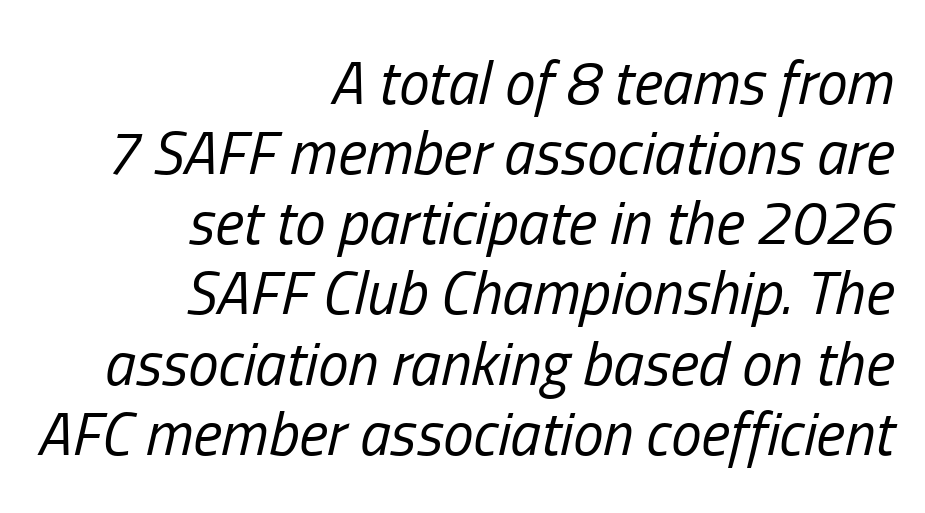
The image shows 61 px regular-weight, condensed type, italic (leaning right); set right-aligned, tight line spacing (1.15x), normal letter spacing, not underlined; low stroke contrast and a medium x-height.
